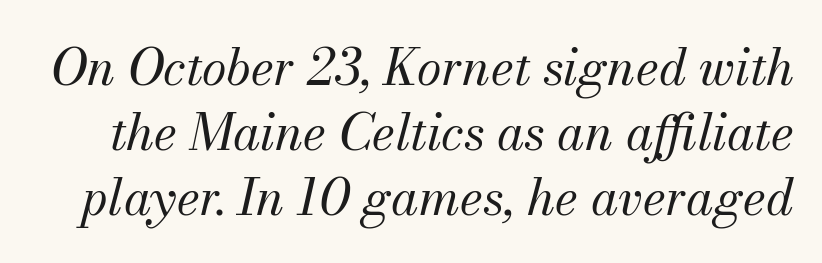
When letters slant like this, we call the style italic. The letters carry serifs — small finishing strokes at the ends of their stems. Leading: standard. The letterforms sit shoulder to shoulder at normal distance. Stems here are at most as thick as an everyday book face.
